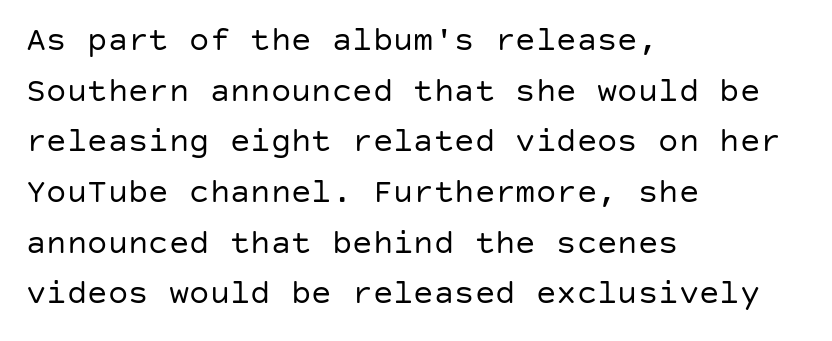
{"serif": "no", "italic": "no", "bold": "no", "weight": "regular", "width": "normal", "stroke_contrast": "low", "x_height": "large", "underline": "no", "align": "left", "line_spacing": "normal", "line_spacing_ratio": 1.49, "letter_spacing": "normal", "letter_spacing_em": 0.0, "glyph_px": 34}
